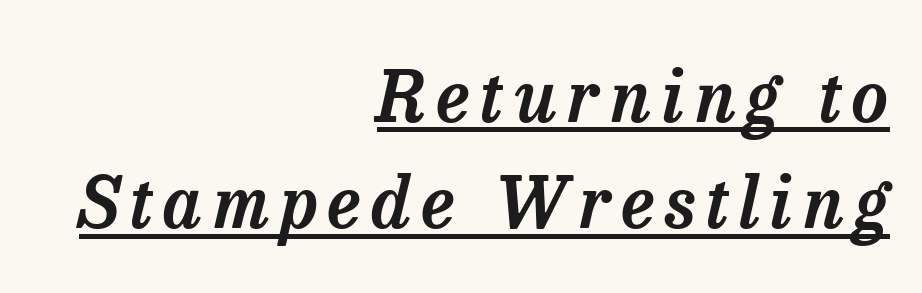
{"serif": "yes", "italic": "yes", "lean": "right", "slant_degrees": 13, "width": "normal", "stroke_contrast": "low", "x_height": "medium", "monospaced": "no", "underline": "yes", "align": "right", "line_spacing": "normal", "line_spacing_ratio": 1.5, "glyph_px": 71}
